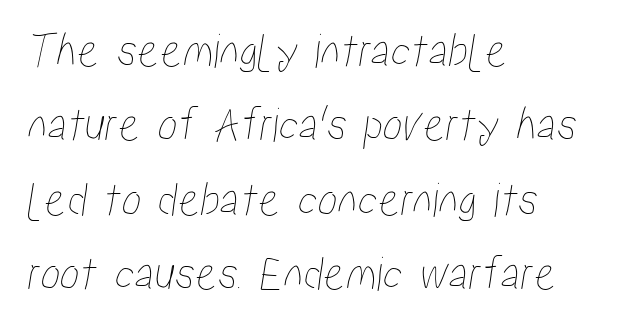
{"width": "condensed", "stroke_contrast": "low", "x_height": "medium", "monospaced": "no", "underline": "no", "align": "left", "line_spacing": "normal", "line_spacing_ratio": 1.49, "letter_spacing": "normal", "letter_spacing_em": 0.0, "glyph_px": 50}
